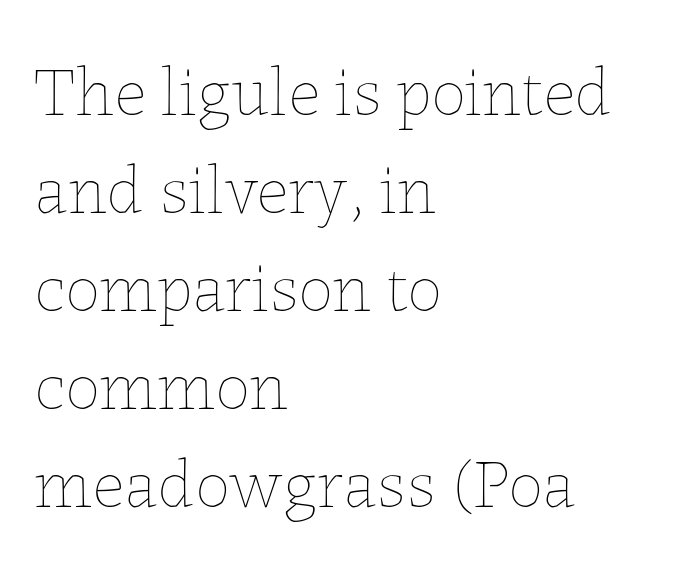
Q: Is the text bold? A: No.
Q: Is the text italic (slanted)? A: No, it is upright.
Q: Is the text underlined? A: No.
Q: How is the paragraph aligned? A: Left-aligned.
Q: Is the spacing between letters normal or unusually wide? A: Normal.
Q: Is the spacing between lines tight, normal or loose? A: Normal.
Q: Width (condensed, normal, or wide)? A: Normal.
Q: Stroke contrast? A: Low.
Q: x-height? A: Medium.
Q: Monospaced? A: No.
